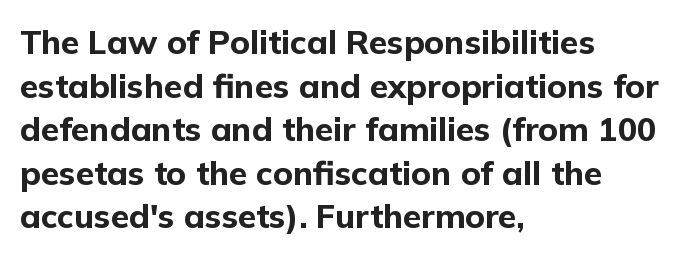
Q: Is the text bold? A: Yes.
Q: Is the text italic (slanted)? A: No, it is upright.
Q: Is the typeface a serif or a sans-serif typeface? A: Sans-serif.
Q: Is the text underlined? A: No.
Q: How is the paragraph aligned? A: Left-aligned.
Q: Is the spacing between letters normal or unusually wide? A: Normal.
Q: Is the spacing between lines tight, normal or loose? A: Normal.
Q: Width (condensed, normal, or wide)? A: Normal.
Q: Stroke contrast? A: Low.
Q: x-height? A: Medium.
Q: Monospaced? A: No.
